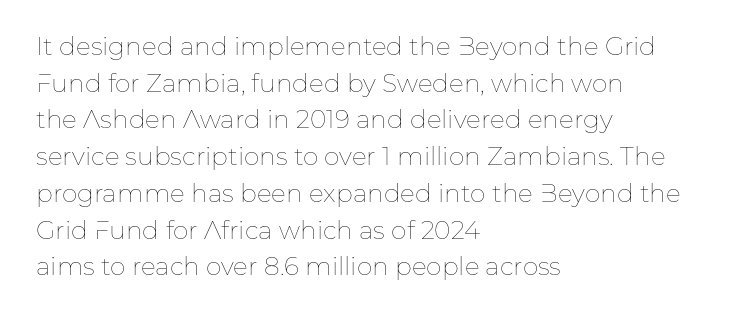
{"italic": "no", "bold": "no", "underline": "no", "align": "left", "line_spacing": "normal", "line_spacing_ratio": 1.47, "letter_spacing": "normal", "letter_spacing_em": 0.0, "glyph_px": 25}
